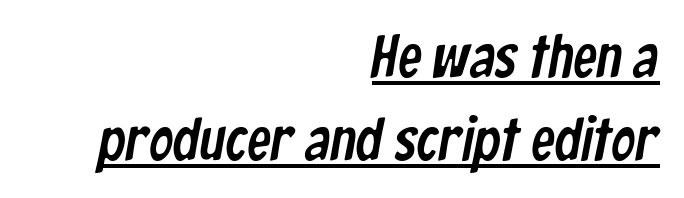
Normally led — the rows are evenly, conventionally spaced. Here the designer chose a conventional face with non-uniform glyph widths. Short note: letters normally spaced. This sample is right-justified, so line beginnings fall wherever the words allow. Grotesque or geometric, the face here clearly has no serifs. Honestly, the underline is the first thing you notice here.
